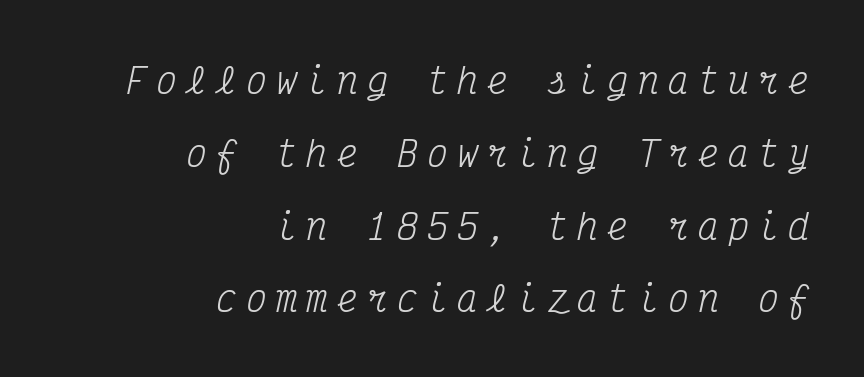
The image shows 35 px regular-weight, condensed serif type, italic (leaning right), monospaced; set right-aligned, loose line spacing (2.08x), unusually wide letter spacing (+0.26 em), not underlined; medium stroke contrast and a medium x-height.
